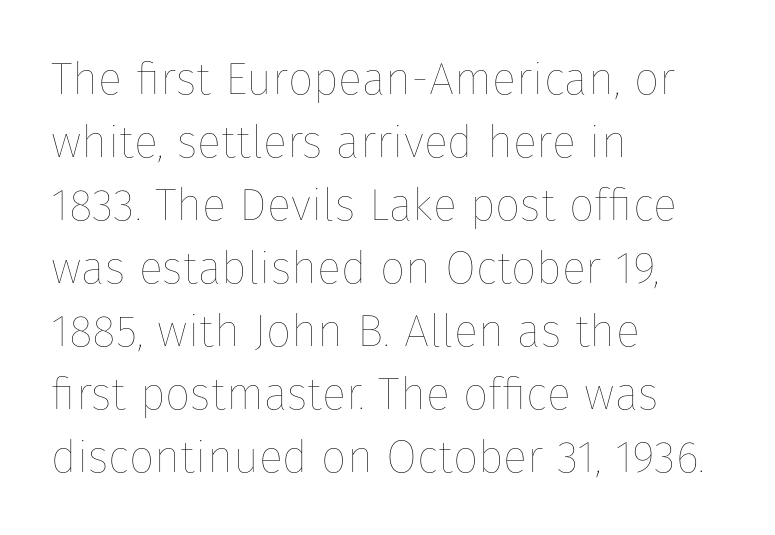
{"italic": "no", "bold": "no", "weight": "thin", "width": "normal", "stroke_contrast": "low", "x_height": "medium", "monospaced": "no", "underline": "no", "align": "left", "line_spacing": "normal", "line_spacing_ratio": 1.4, "letter_spacing": "normal", "letter_spacing_em": 0.0, "glyph_px": 45}
